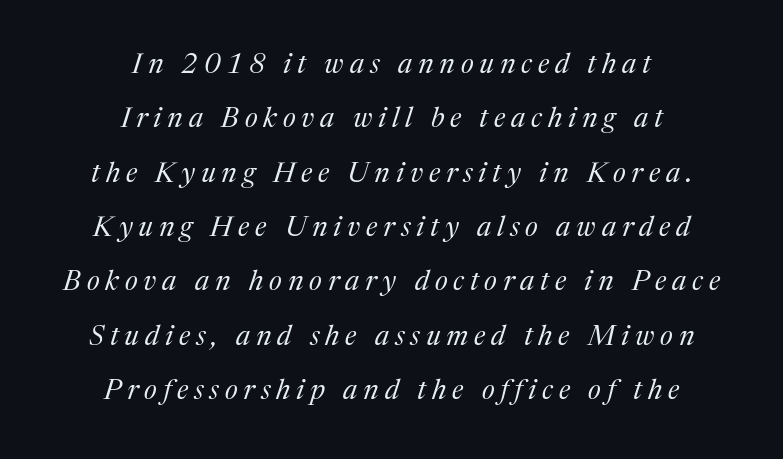
The image shows 28 px regular-weight serif type, italic (leaning right); set centered, loose line spacing (1.94x), unusually wide letter spacing (+0.21 em), not underlined; medium stroke contrast and a medium x-height.
